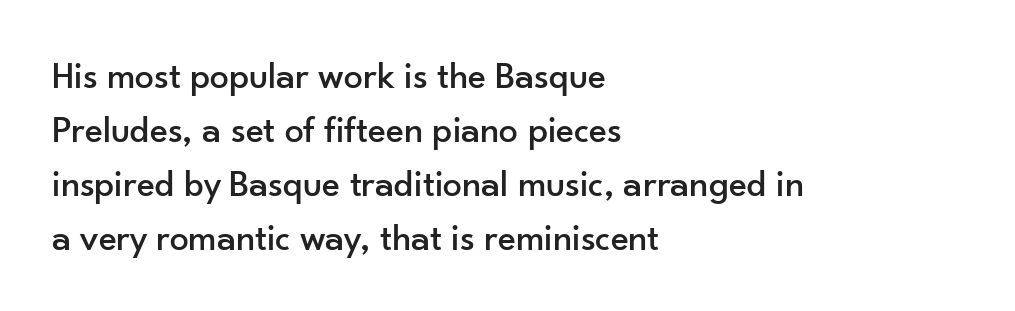
Q: Is the text italic (slanted)? A: No, it is upright.
Q: Is the typeface a serif or a sans-serif typeface? A: Sans-serif.
Q: Is the text underlined? A: No.
Q: How is the paragraph aligned? A: Left-aligned.
Q: Is the spacing between letters normal or unusually wide? A: Normal.
Q: Is the spacing between lines tight, normal or loose? A: Normal.
Q: Width (condensed, normal, or wide)? A: Normal.
Q: Stroke contrast? A: Low.
Q: x-height? A: Small.
Q: Monospaced? A: No.
